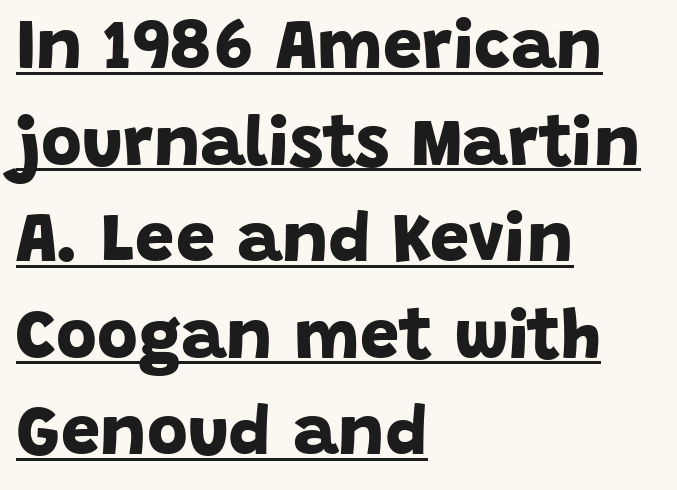
{"serif": "no", "bold": "yes", "weight": "bold", "width": "normal", "stroke_contrast": "low", "x_height": "large", "monospaced": "no", "underline": "yes", "align": "left", "line_spacing": "normal", "line_spacing_ratio": 1.38, "letter_spacing": "normal", "letter_spacing_em": 0.0, "glyph_px": 70}
